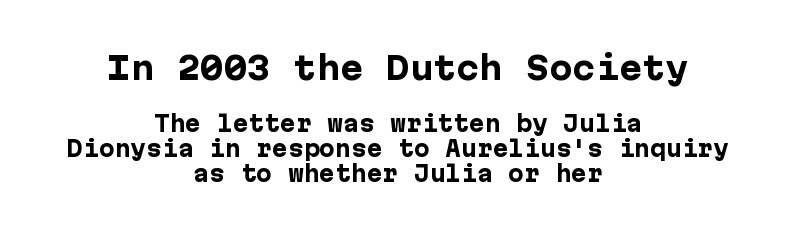
{"serif": "no", "italic": "no", "bold": "yes", "weight": "heavy", "width": "normal", "stroke_contrast": "low", "x_height": "medium", "underline": "no", "align": "center", "line_spacing_ratio": 1.2, "letter_spacing": "normal", "letter_spacing_em": 0.0, "larger_block": "first", "size_ratio": 1.48, "glyph_px": 31}
